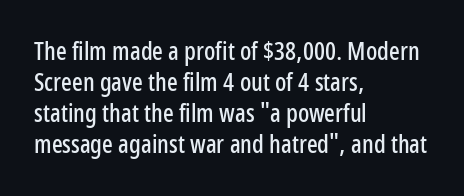
{"italic": "no", "underline": "no", "align": "left", "line_spacing_ratio": 1.24, "letter_spacing": "normal", "letter_spacing_em": 0.0, "glyph_px": 25}
